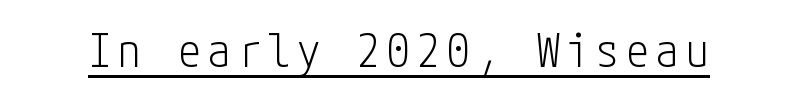
You can tell it's not italic because the verticals are truly vertical. A light-to-regular cut is what we see here. A sans-serif font was chosen for this passage. This rendering features underlined lettering.
